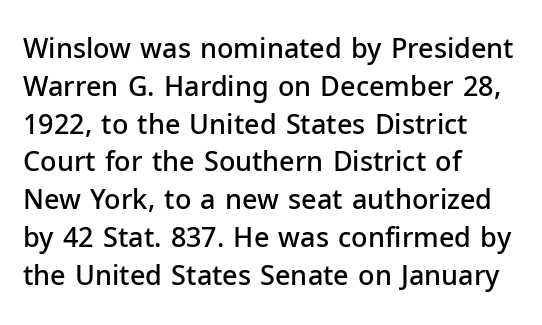
Short note: letters normally spaced. In terms of weight, the rendering is demibold, just under bold. Students, observe: this is what conventionally led text looks like. The typography opts for an upright posture over an oblique one. Each line starts at the same left margin while the right side varies. Check the space under the baseline: it is left empty.
